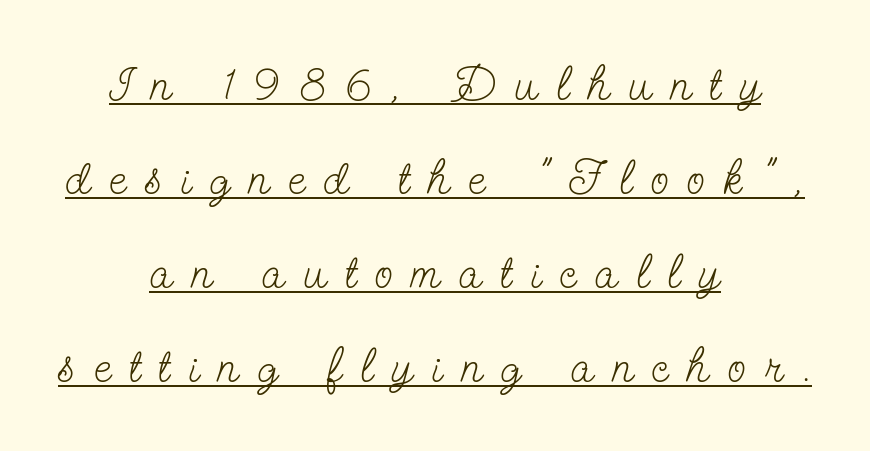
Q: Is the text bold? A: No.
Q: Is the text italic (slanted)? A: Yes.
Q: Is the typeface a serif or a sans-serif typeface? A: Serif.
Q: Is the text underlined? A: Yes.
Q: How is the paragraph aligned? A: Centered.
Q: Is the spacing between letters normal or unusually wide? A: Unusually wide.
Q: Is the spacing between lines tight, normal or loose? A: Loose.
Q: Width (condensed, normal, or wide)? A: Condensed.
Q: Stroke contrast? A: Low.
Q: x-height? A: Small.
Q: Monospaced? A: No.
